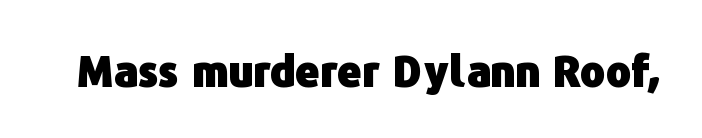
{"serif": "no", "italic": "no", "bold": "yes", "weight": "heavy", "width": "normal", "stroke_contrast": "low", "x_height": "medium", "monospaced": "no", "underline": "no", "letter_spacing": "normal", "letter_spacing_em": 0.0, "glyph_px": 42}
